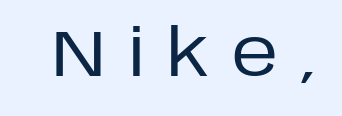
{"serif": "no", "italic": "no", "bold": "no", "weight": "regular", "width": "normal", "stroke_contrast": "low", "x_height": "large", "monospaced": "no", "underline": "no", "letter_spacing": "wide", "letter_spacing_em": 0.33, "glyph_px": 65}
